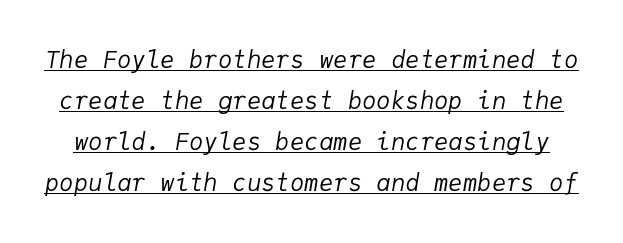
The strokes are not fattened; the text isn't bold. The specimen includes a rule beneath the text block's lines. Characters follow at the spacing the type designer built in. It's the slanting kind of type.
